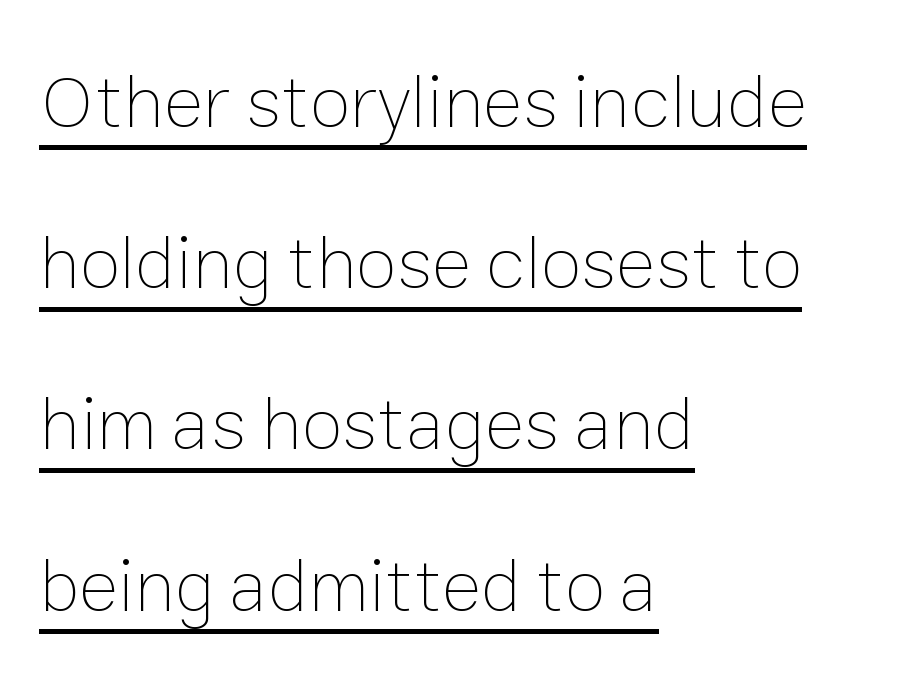
{"italic": "no", "bold": "no", "weight": "thin", "width": "normal", "stroke_contrast": "low", "x_height": "medium", "monospaced": "no", "underline": "yes", "align": "left", "line_spacing": "loose", "line_spacing_ratio": 2.15, "letter_spacing": "normal", "letter_spacing_em": 0.0, "glyph_px": 75}
